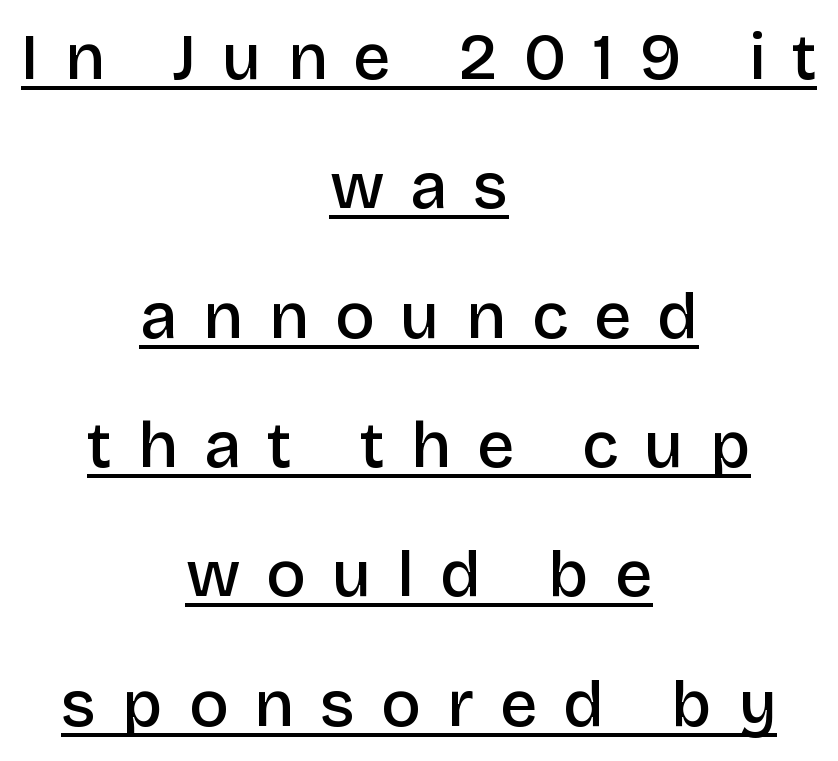
In CSS terms this would be text-align: center. Posture: straight, roman, zero tilt. The passage shown is typed in a proportional face where columns would drift. Rows of type keep a wide berth in the vertical direction. What weight is shown? A semibold, between regular and bold.
